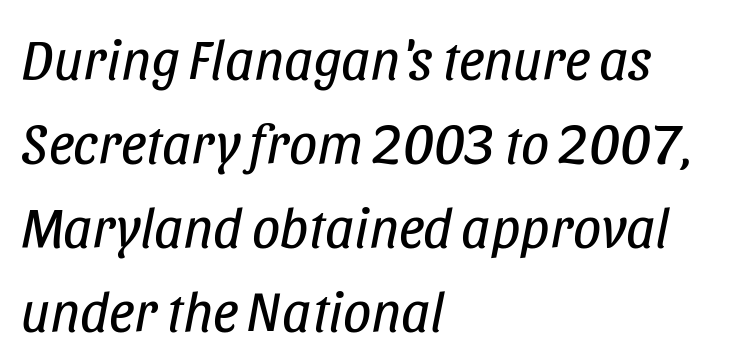
{"italic": "yes", "lean": "right", "slant_degrees": 11, "bold": "no", "weight": "regular", "width": "condensed", "stroke_contrast": "low", "x_height": "large", "monospaced": "no", "underline": "no", "align": "left", "line_spacing": "normal", "line_spacing_ratio": 1.5, "letter_spacing": "normal", "letter_spacing_em": 0.0, "glyph_px": 56}
